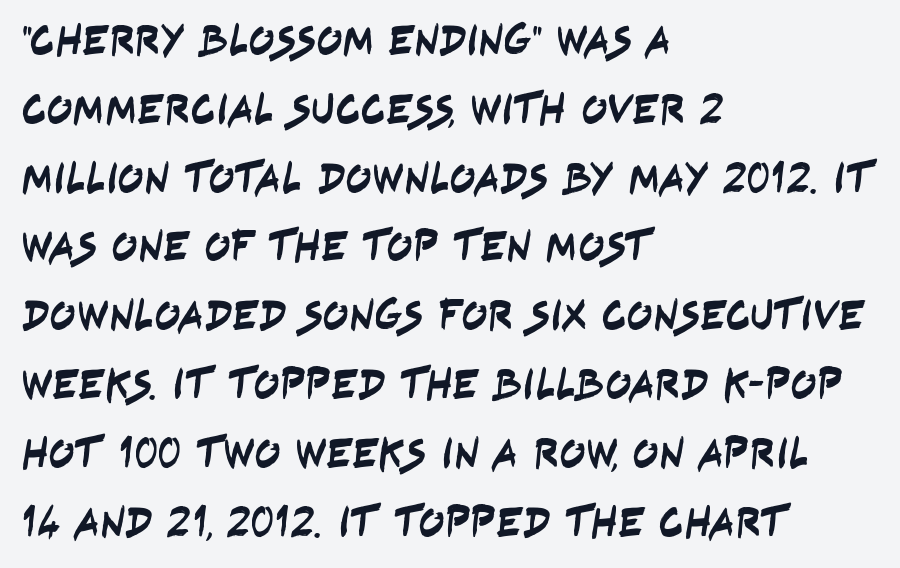
Q: Is the typeface a serif or a sans-serif typeface? A: Sans-serif.
Q: Is the text underlined? A: No.
Q: How is the paragraph aligned? A: Left-aligned.
Q: Is the spacing between letters normal or unusually wide? A: Normal.
Q: Is the spacing between lines tight, normal or loose? A: Normal.
Q: Width (condensed, normal, or wide)? A: Condensed.
Q: Stroke contrast? A: Low.
Q: x-height? A: Large.
Q: Monospaced? A: No.
